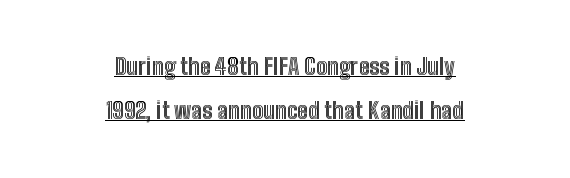
The block of text is sparse from top to bottom, with ample space between rows. One-word summary of the alignment: center. Every character sits straight up, as roman type does. Observe the ordinary spacing: letters are neighbours, not strangers.
